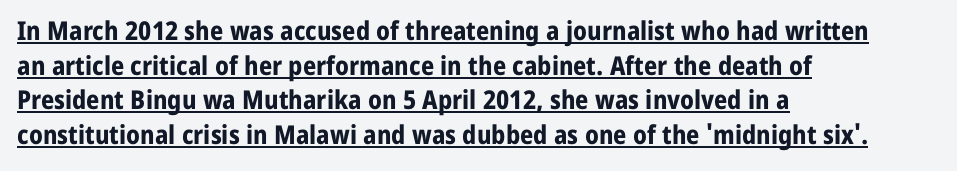
Q: Is the text bold? A: Yes.
Q: Is the text italic (slanted)? A: No, it is upright.
Q: Is the text underlined? A: Yes.
Q: How is the paragraph aligned? A: Left-aligned.
Q: Is the spacing between letters normal or unusually wide? A: Normal.
Q: Is the spacing between lines tight, normal or loose? A: Normal.
